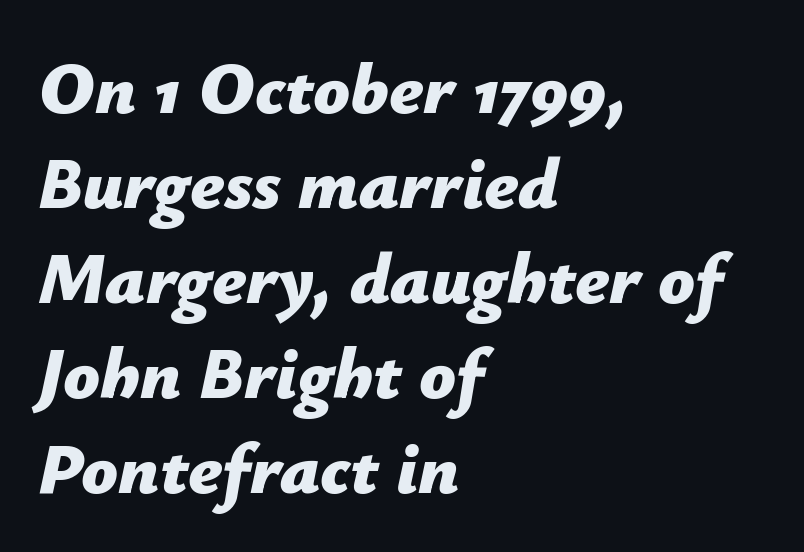
Q: Is the text bold? A: Yes.
Q: Is the text italic (slanted)? A: Yes, it leans right by about 12 degrees.
Q: Is the text underlined? A: No.
Q: How is the paragraph aligned? A: Left-aligned.
Q: Is the spacing between letters normal or unusually wide? A: Normal.
Q: Is the spacing between lines tight, normal or loose? A: Normal.
Q: Width (condensed, normal, or wide)? A: Normal.
Q: Stroke contrast? A: Low.
Q: x-height? A: Medium.
Q: Monospaced? A: No.
